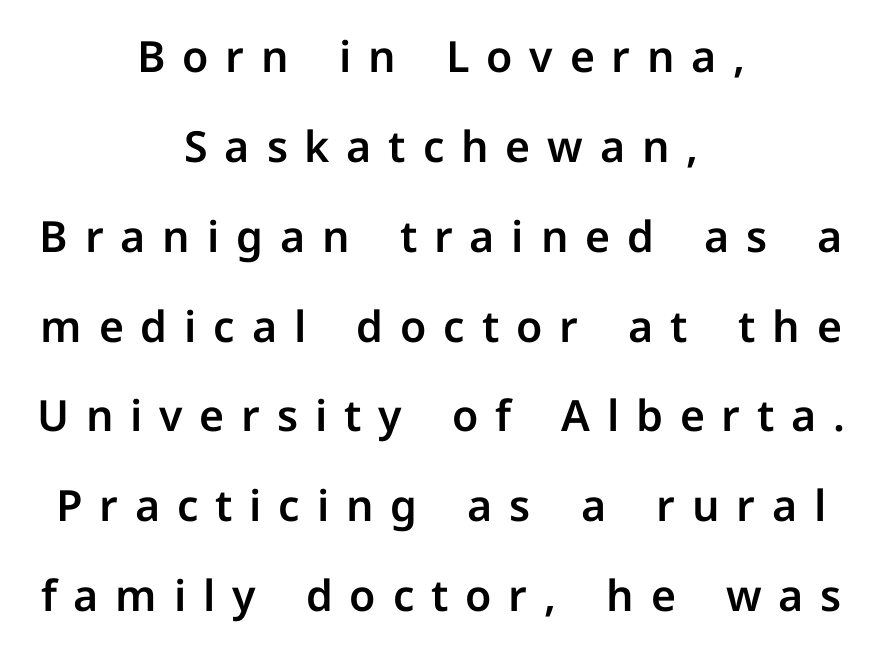
The tracking jumps out immediately: characters are airy and widely separated. This sample uses an upright cut, with every glyph sitting square on the baseline. In terms of leading, this rendering errs on the spacious side. Horizontally, the lines are justified to the midpoint only.
